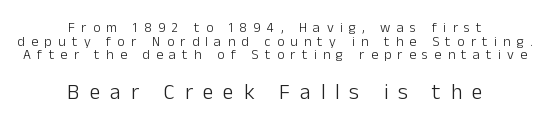
Q: Is the text bold? A: No.
Q: Is the text italic (slanted)? A: No, it is upright.
Q: Is the text underlined? A: No.
Q: How is the paragraph aligned? A: Centered.
Q: Is the spacing between letters normal or unusually wide? A: Unusually wide.
Q: Is the spacing between lines tight, normal or loose? A: Tight.
Q: Which block of text is set in a larger size, the first (top) or the second (bottom)? A: The second (bottom) one.
